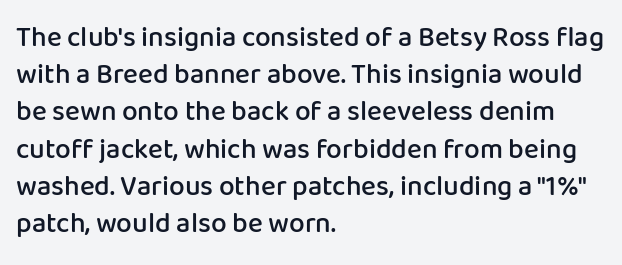
{"serif": "no", "italic": "no", "bold": "semi", "weight": "semibold", "width": "normal", "stroke_contrast": "low", "x_height": "medium", "monospaced": "no", "underline": "no", "align": "left", "line_spacing": "normal", "line_spacing_ratio": 1.33, "letter_spacing": "normal", "letter_spacing_em": 0.0, "glyph_px": 28}
